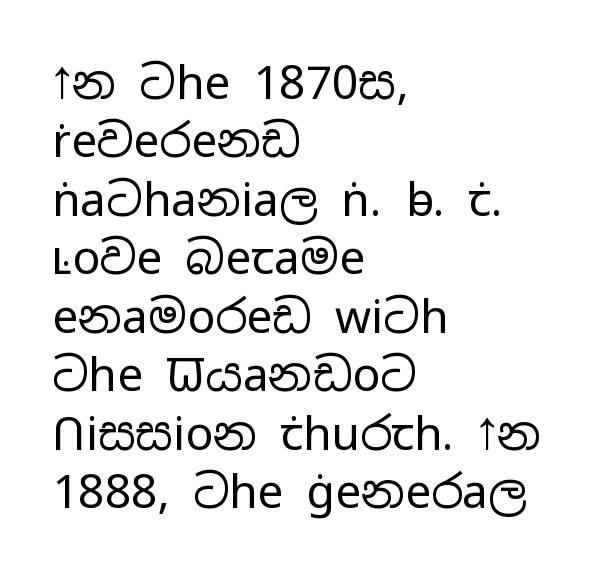
Q: Is the text bold? A: No.
Q: Is the text italic (slanted)? A: No, it is upright.
Q: Is the typeface a serif or a sans-serif typeface? A: Sans-serif.
Q: Is the text underlined? A: No.
Q: How is the paragraph aligned? A: Left-aligned.
Q: Is the spacing between letters normal or unusually wide? A: Normal.
Q: Is the spacing between lines tight, normal or loose? A: Normal.
Q: Width (condensed, normal, or wide)? A: Wide.
Q: Stroke contrast? A: Low.
Q: x-height? A: Medium.
Q: Monospaced? A: No.
